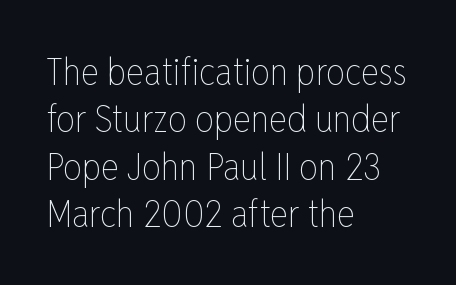
The image shows 38 px thin, condensed type, upright; set left-aligned, normal line spacing (1.25x), normal letter spacing, not underlined; low stroke contrast and a medium x-height.
